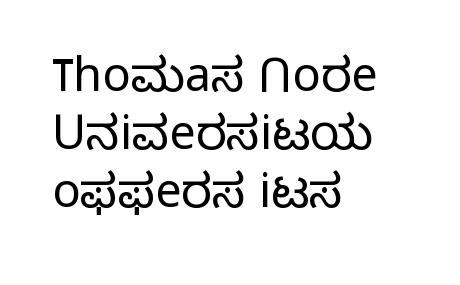
These lines are rendered in a variable-pitch font. Nothing sits at the stroke ends, so this counts as sans-serif. Letter spacing: default. Caption: multi-line text, flush left, ragged right. No heavy texture on the line: the type isn't bold. The specimen reads as upright at a glance.
